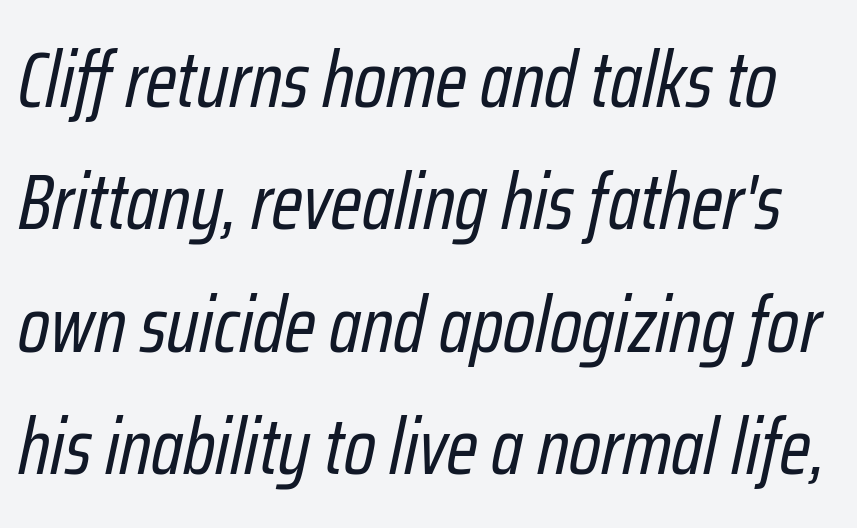
The image shows 78 px regular-weight, condensed type, italic (leaning right); set normal line spacing (1.57x), normal letter spacing, not underlined; low stroke contrast and a medium x-height.
